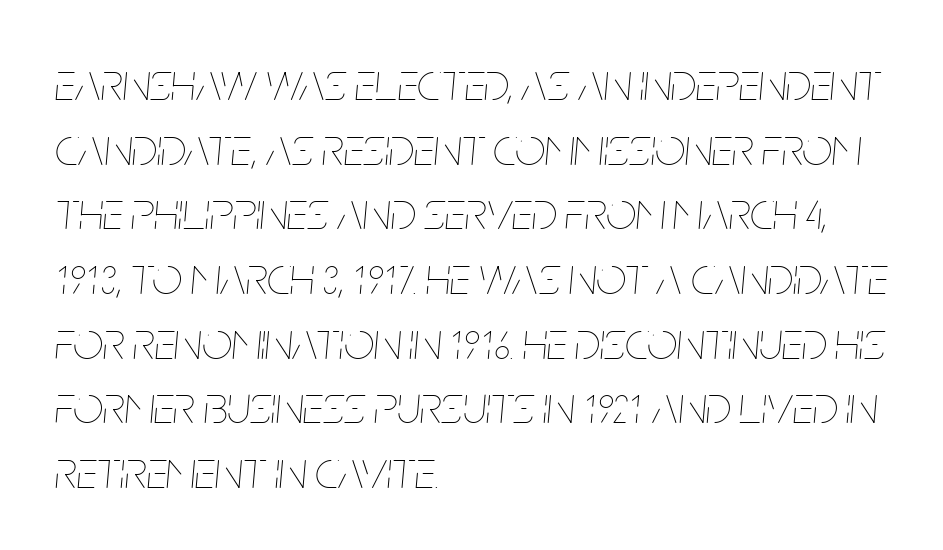
Here the designer chose a conventional face with non-uniform glyph widths. Italic? Definitely — the glyphs are oblique. Ink coverage per letter is moderate at most. A typesetter would call this zero additional tracking.
